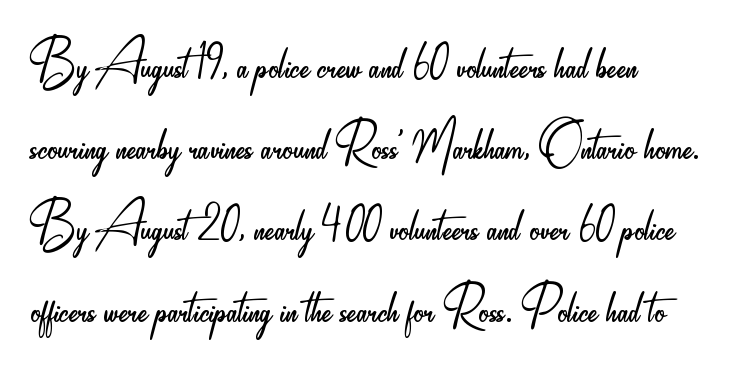
The image shows 66 px light, condensed sans-serif type; set left-aligned, line spacing 1.23x, normal letter spacing, not underlined; low stroke contrast and a small x-height.
